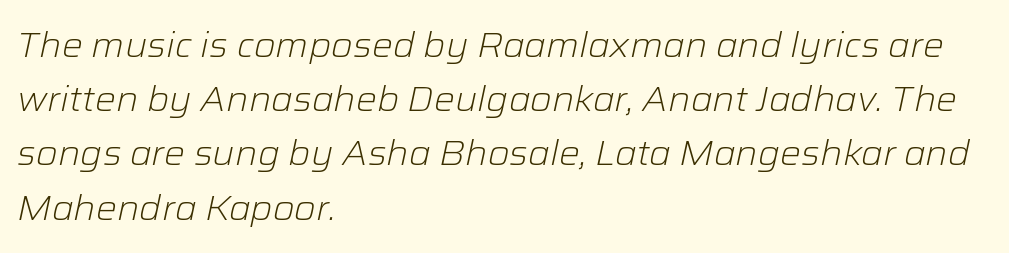
The passage shown leans; its letterforms are oblique. Observe the ordinary spacing: letters are neighbours, not strangers. A light-to-regular cut is what we see here. Descenders are the only things crossing below the line. Notice how descenders clear the ascenders below comfortably — that's standard leading. A classic flush-left, rag-right setting is used for this passage.
